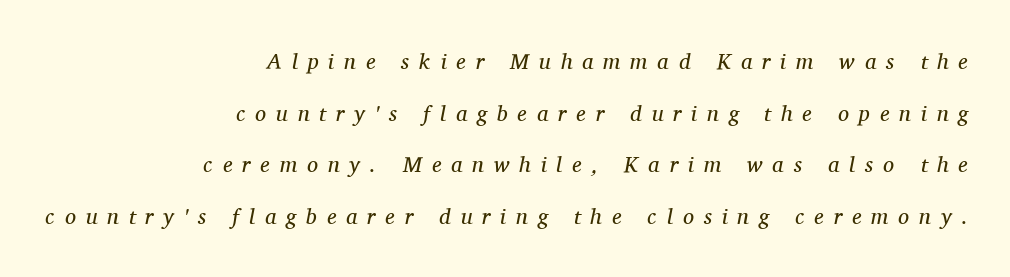
{"italic": "yes", "lean": "right", "slant_degrees": 11, "bold": "no", "underline": "no", "align": "right", "line_spacing": "loose", "line_spacing_ratio": 2.35, "letter_spacing": "wide", "letter_spacing_em": 0.45, "glyph_px": 22}
